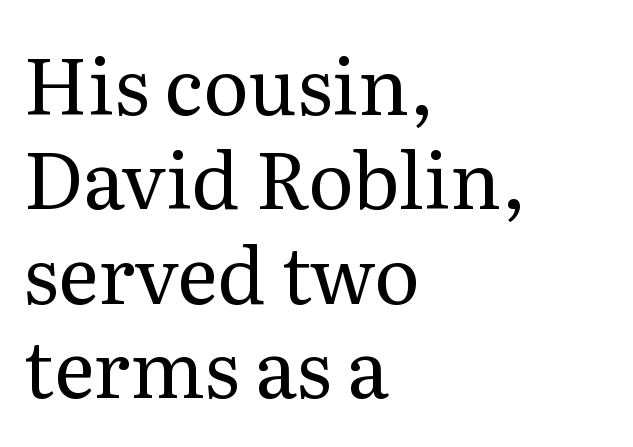
Q: Is the text bold? A: No.
Q: Is the text italic (slanted)? A: No, it is upright.
Q: Is the typeface a serif or a sans-serif typeface? A: Serif.
Q: Is the text underlined? A: No.
Q: How is the paragraph aligned? A: Left-aligned.
Q: Is the spacing between letters normal or unusually wide? A: Normal.
Q: Width (condensed, normal, or wide)? A: Normal.
Q: Stroke contrast? A: Medium.
Q: x-height? A: Medium.
Q: Monospaced? A: No.
